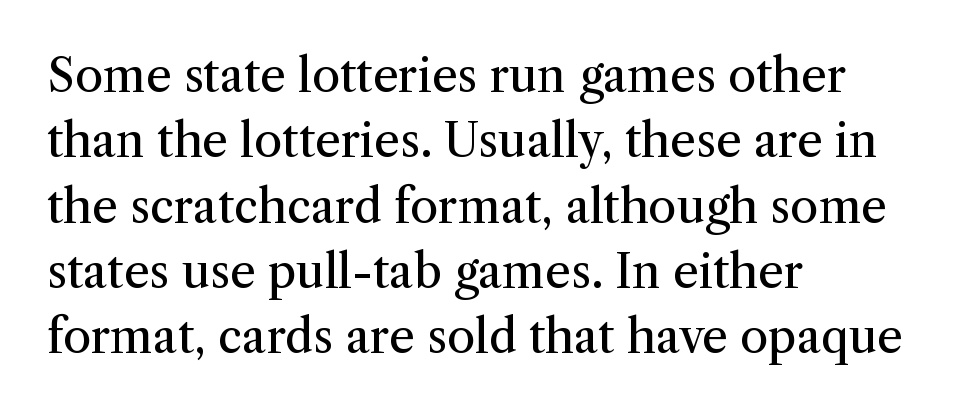
{"serif": "yes", "italic": "no", "bold": "no", "weight": "regular", "width": "normal", "stroke_contrast": "medium", "x_height": "medium", "monospaced": "no", "underline": "no", "align": "left", "line_spacing": "normal", "line_spacing_ratio": 1.42, "letter_spacing": "normal", "letter_spacing_em": 0.0, "glyph_px": 46}
